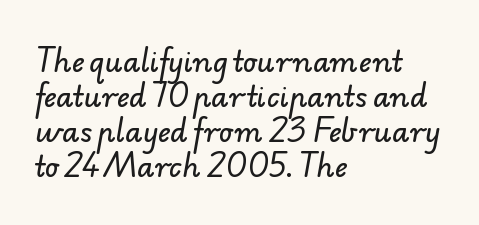
Letter spacing: default. The vertical gap from one line to the next is medium. Note: no serifs on the glyphs. Do the characters align in a grid? No, the font is proportional.
